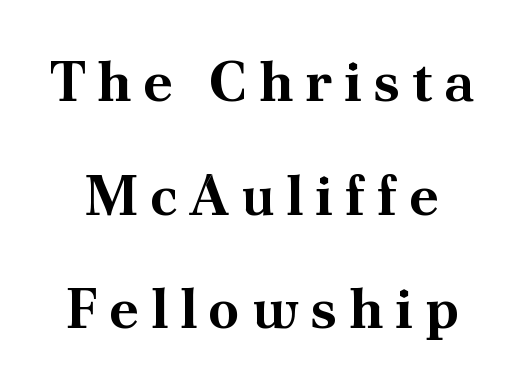
The typeface chosen for these lines features serifs. Words appear elongated and porous because spacing is wide. A typesetter would mark this as roman, not italic. Spacing verdict: proportional, widths tailored to each character.
